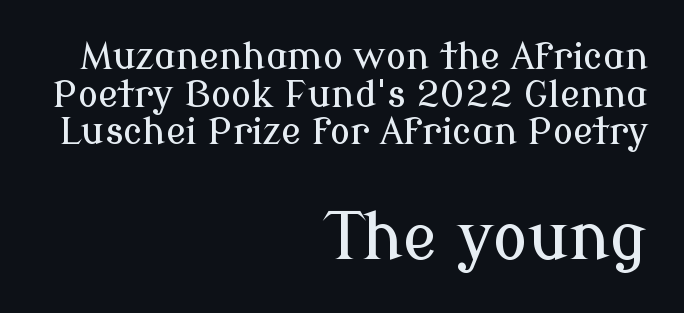
The image shows 65 px serif type, upright; set right-aligned, tight line spacing (1.02x), normal letter spacing, not underlined; the second (bottom) block is 1.76x larger; low stroke contrast and a medium x-height.
